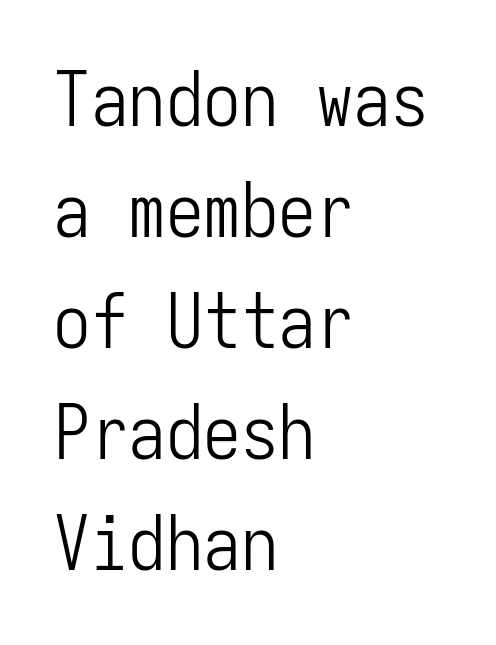
The weight tops out at a normal text grade. No extra tracking has been applied to these lines. Each letter's strokes conclude bluntly, with no projecting serifs. Looks like terminal output: every glyph gets an equal slot. This sample uses an upright cut, with every glyph sitting square on the baseline. Unmarked baselines from the first word to the last.
